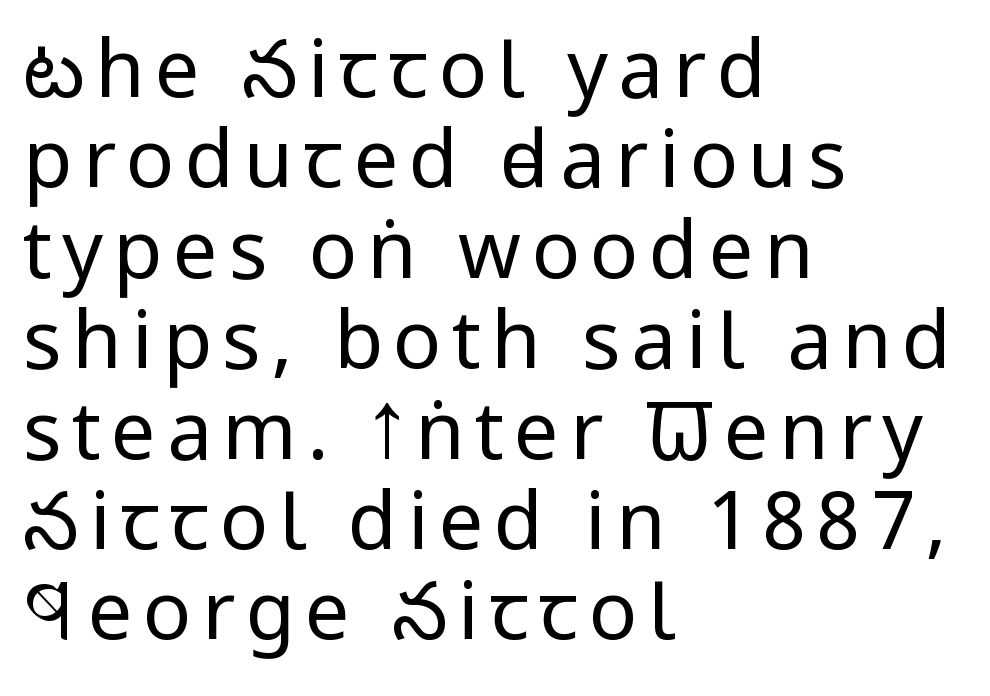
Classification — sans serif. The setting favours the left margin, as ordinary paragraphs usually do. Posture: vertical. The passage shown is typed in a proportional face where columns would drift. Lines of text with bare space underneath. Vertically, the passage feels compressed, each row crowding the next.
